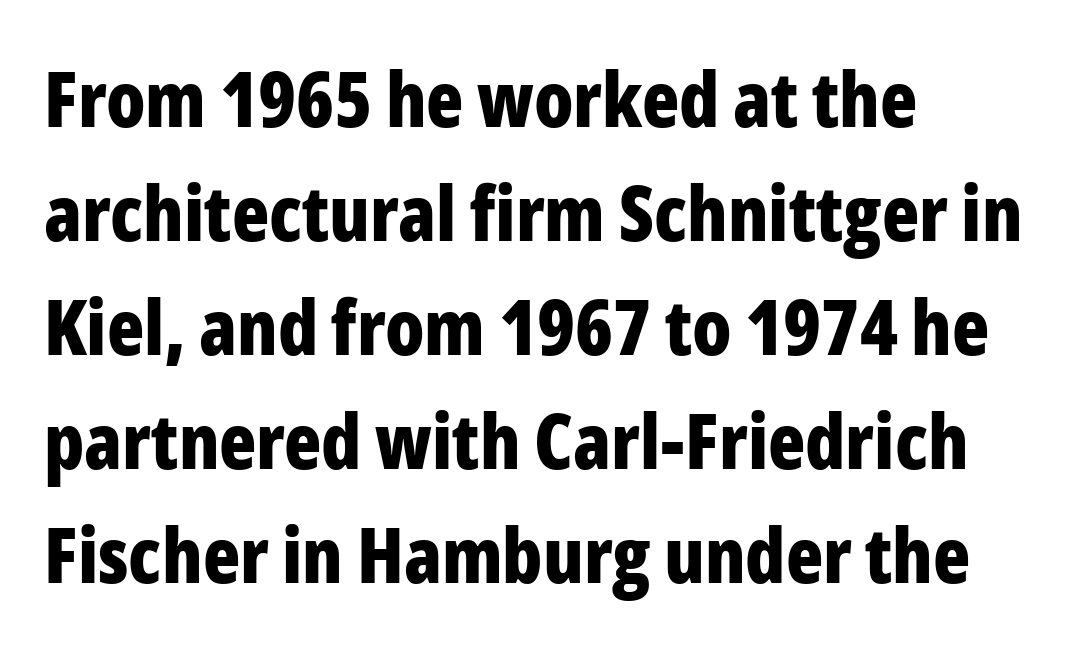
{"serif": "no", "italic": "no", "bold": "yes", "weight": "bold", "width": "condensed", "stroke_contrast": "low", "x_height": "medium", "monospaced": "no", "underline": "no", "align": "left", "line_spacing": "normal", "line_spacing_ratio": 1.48, "letter_spacing": "normal", "letter_spacing_em": 0.0, "glyph_px": 77}
